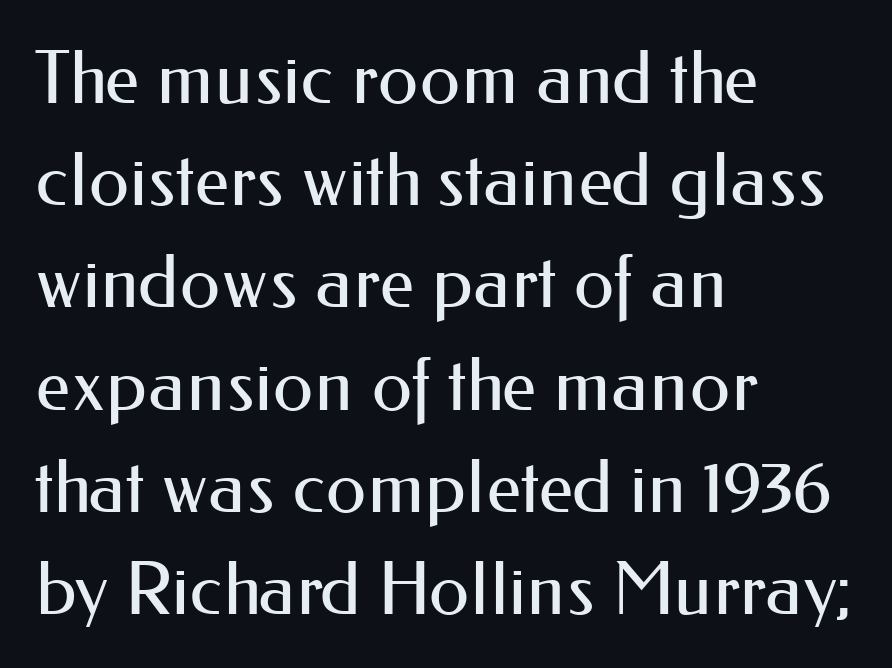
{"serif": "no", "italic": "no", "bold": "no", "weight": "regular", "width": "normal", "stroke_contrast": "medium", "x_height": "small", "monospaced": "no", "underline": "no", "align": "left", "line_spacing": "normal", "line_spacing_ratio": 1.4, "letter_spacing": "normal", "letter_spacing_em": 0.0, "glyph_px": 73}
